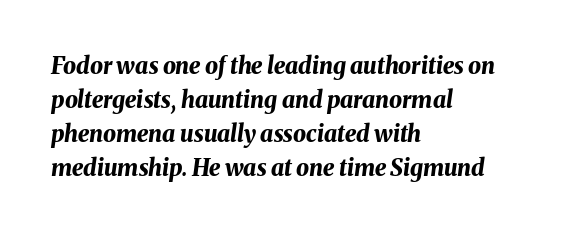
The image shows 23 px bold type, italic (leaning right); set left-aligned, normal line spacing (1.48x), normal letter spacing, not underlined.
